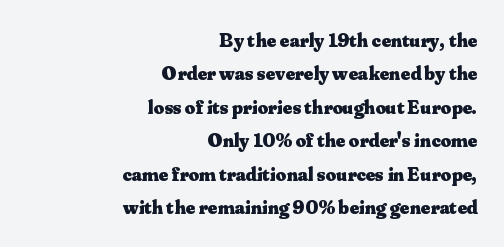
Q: Is the text bold? A: Yes.
Q: Is the text italic (slanted)? A: No, it is upright.
Q: Is the text underlined? A: No.
Q: How is the paragraph aligned? A: Right-aligned.
Q: Is the spacing between letters normal or unusually wide? A: Normal.
Q: Is the spacing between lines tight, normal or loose? A: Normal.
